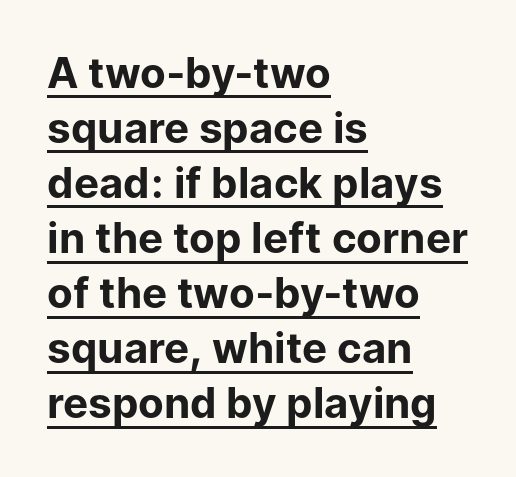
Q: Is the text bold? A: Yes.
Q: Is the text italic (slanted)? A: No, it is upright.
Q: Is the typeface a serif or a sans-serif typeface? A: Sans-serif.
Q: Is the text underlined? A: Yes.
Q: How is the paragraph aligned? A: Left-aligned.
Q: Is the spacing between letters normal or unusually wide? A: Normal.
Q: Is the spacing between lines tight, normal or loose? A: Normal.
Q: Width (condensed, normal, or wide)? A: Normal.
Q: Stroke contrast? A: Low.
Q: x-height? A: Medium.
Q: Monospaced? A: No.
